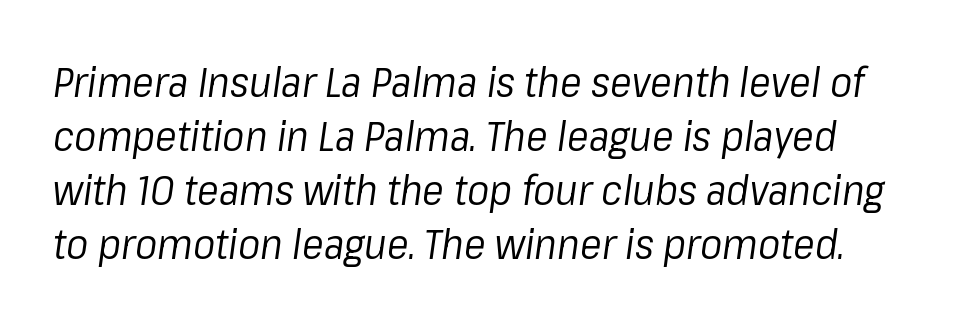
The lines sit at an ordinary, default distance from one another. Ink coverage per letter is moderate at most. Slant detected: the letters are inclined. The face used here is proportionally spaced, like ordinary book or web type. Honestly, the letter spacing is just normal — you wouldn't notice it. Unmarked baselines from the first word to the last.
